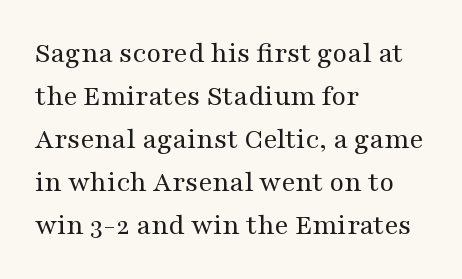
Q: Is the text bold? A: No.
Q: Is the text italic (slanted)? A: No, it is upright.
Q: Is the typeface a serif or a sans-serif typeface? A: Serif.
Q: Is the text underlined? A: No.
Q: How is the paragraph aligned? A: Left-aligned.
Q: Is the spacing between letters normal or unusually wide? A: Normal.
Q: Is the spacing between lines tight, normal or loose? A: Normal.
Q: Width (condensed, normal, or wide)? A: Wide.
Q: Stroke contrast? A: Medium.
Q: x-height? A: Medium.
Q: Monospaced? A: No.
